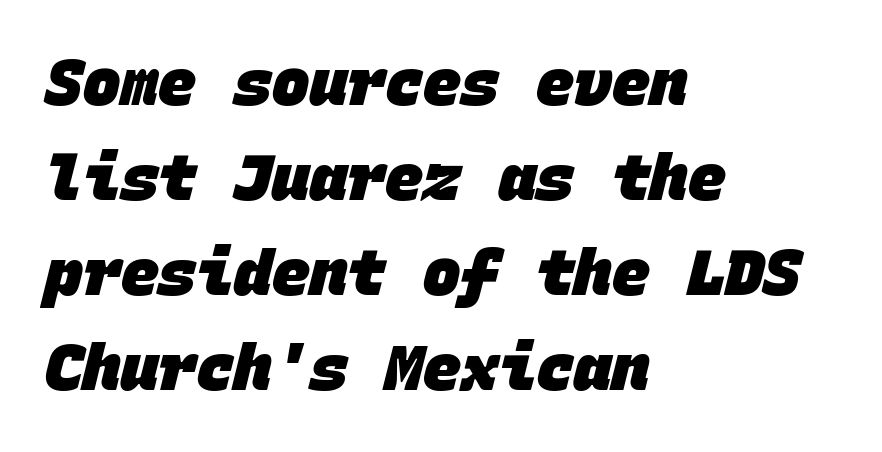
Note the uniform advance width — an 'i' takes as much space as an 'm'. There is no visible air inserted between adjacent glyphs. The font family rendered here belongs to the sans-serif group. Successive baselines arrive at the customary interval.
